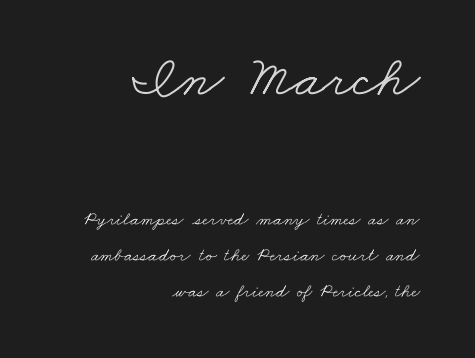
The image shows 58 px light, wide serif type; set right-aligned, line spacing 1.89x, normal letter spacing, not underlined; the first (top) block is 3.05x larger; low stroke contrast and a small x-height.
